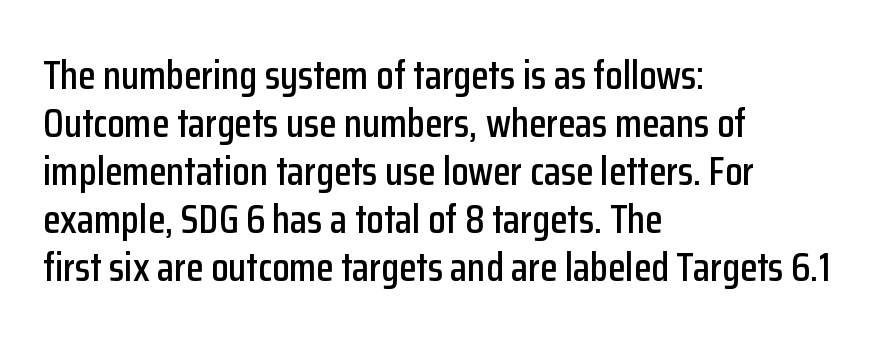
{"serif": "no", "italic": "no", "width": "condensed", "stroke_contrast": "low", "x_height": "medium", "monospaced": "no", "underline": "no", "align": "left", "line_spacing_ratio": 1.2, "letter_spacing": "normal", "letter_spacing_em": 0.0, "glyph_px": 40}
